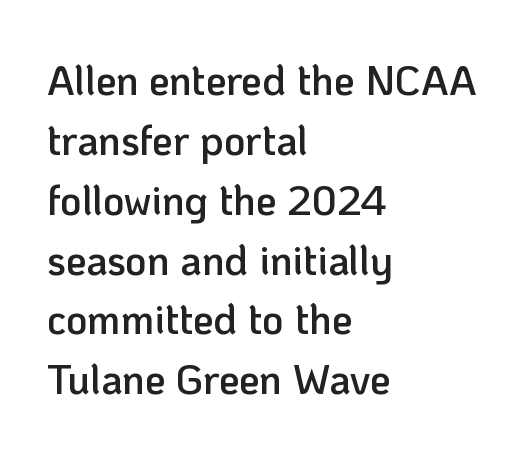
{"serif": "no", "italic": "no", "bold": "semi", "weight": "semibold", "width": "normal", "stroke_contrast": "low", "x_height": "medium", "monospaced": "no", "underline": "no", "align": "left", "line_spacing": "normal", "line_spacing_ratio": 1.46, "letter_spacing": "normal", "letter_spacing_em": 0.0, "glyph_px": 41}
